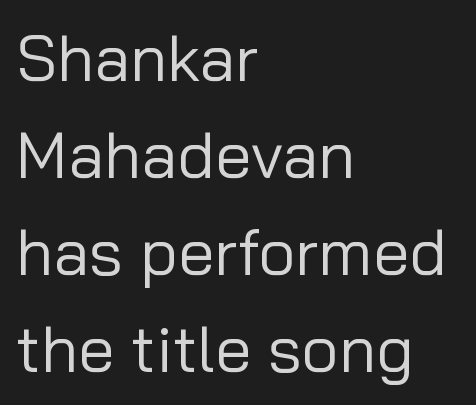
Q: Is the text bold? A: No.
Q: Is the text italic (slanted)? A: No, it is upright.
Q: Is the typeface a serif or a sans-serif typeface? A: Sans-serif.
Q: Is the text underlined? A: No.
Q: How is the paragraph aligned? A: Left-aligned.
Q: Is the spacing between letters normal or unusually wide? A: Normal.
Q: Is the spacing between lines tight, normal or loose? A: Normal.
Q: Width (condensed, normal, or wide)? A: Normal.
Q: Stroke contrast? A: Low.
Q: x-height? A: Medium.
Q: Monospaced? A: No.
